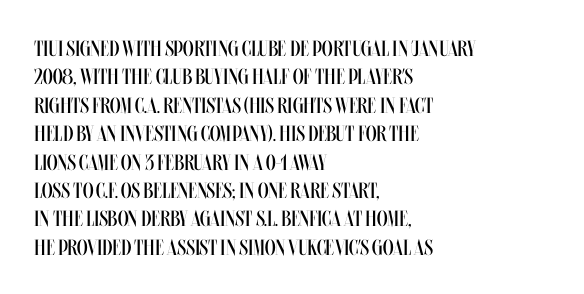
Q: Is the text bold? A: No.
Q: Is the text italic (slanted)? A: No, it is upright.
Q: Is the text underlined? A: No.
Q: How is the paragraph aligned? A: Left-aligned.
Q: Is the spacing between letters normal or unusually wide? A: Normal.
Q: Is the spacing between lines tight, normal or loose? A: Normal.
